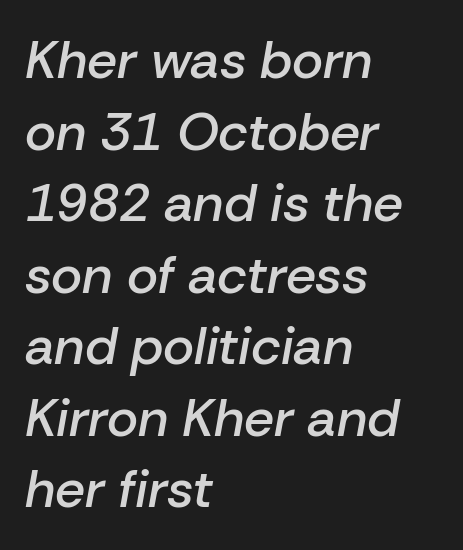
A typesetter would mark this as italic. Regular leading. This rendering uses left alignment, leaving the right contour irregular. Spacing verdict: proportional, widths tailored to each character.
